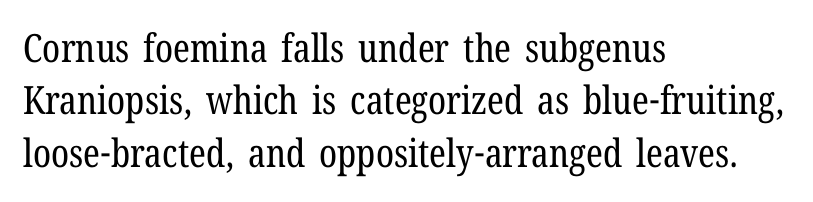
{"serif": "yes", "italic": "no", "bold": "no", "weight": "regular", "width": "condensed", "stroke_contrast": "low", "x_height": "medium", "monospaced": "no", "underline": "no", "align": "left", "line_spacing": "normal", "line_spacing_ratio": 1.34, "letter_spacing": "normal", "letter_spacing_em": 0.0, "glyph_px": 39}
